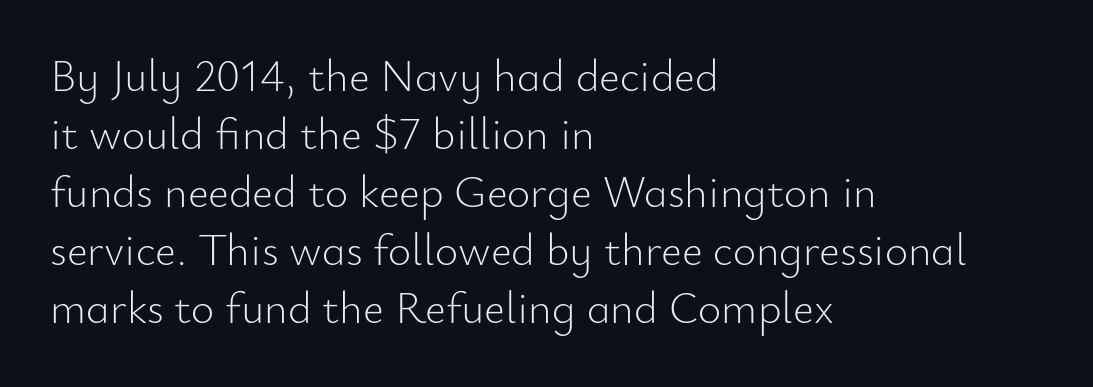
Q: Is the text bold? A: No.
Q: Is the text italic (slanted)? A: No, it is upright.
Q: Is the typeface a serif or a sans-serif typeface? A: Sans-serif.
Q: Is the text underlined? A: No.
Q: How is the paragraph aligned? A: Left-aligned.
Q: Is the spacing between letters normal or unusually wide? A: Normal.
Q: Is the spacing between lines tight, normal or loose? A: Normal.
Q: Width (condensed, normal, or wide)? A: Normal.
Q: Stroke contrast? A: Low.
Q: x-height? A: Small.
Q: Monospaced? A: No.
